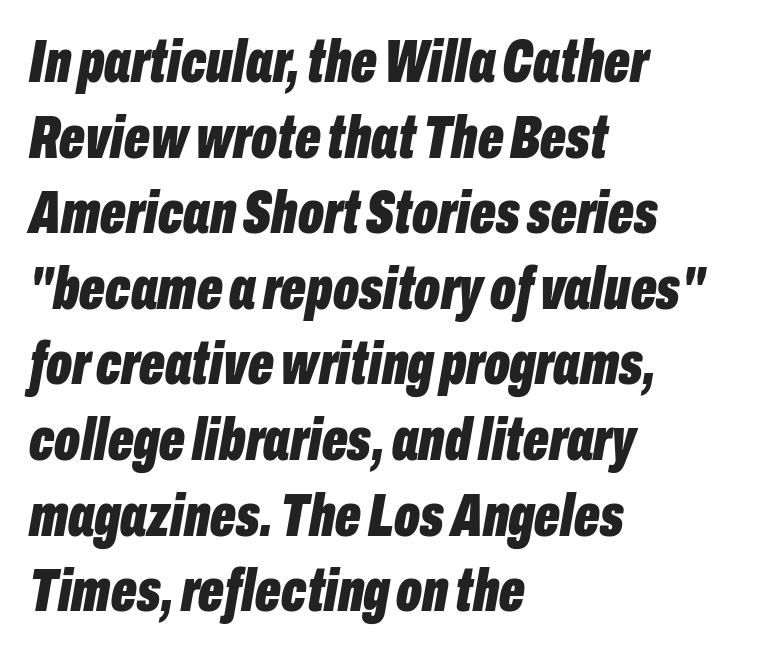
{"italic": "yes", "lean": "right", "slant_degrees": 10, "bold": "yes", "weight": "bold", "width": "condensed", "stroke_contrast": "low", "x_height": "medium", "monospaced": "no", "underline": "no", "align": "left", "line_spacing": "normal", "line_spacing_ratio": 1.26, "letter_spacing": "normal", "letter_spacing_em": 0.0, "glyph_px": 60}
